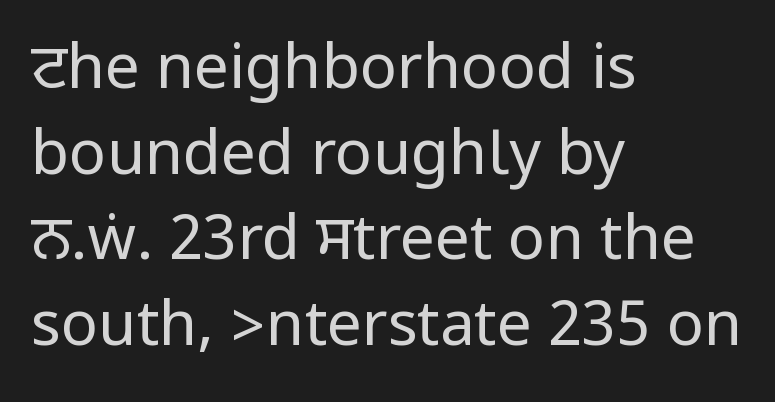
{"serif": "no", "italic": "no", "bold": "no", "weight": "regular", "width": "condensed", "stroke_contrast": "low", "underline": "no", "align": "left", "line_spacing": "normal", "line_spacing_ratio": 1.38, "letter_spacing": "normal", "letter_spacing_em": 0.0, "glyph_px": 62}
